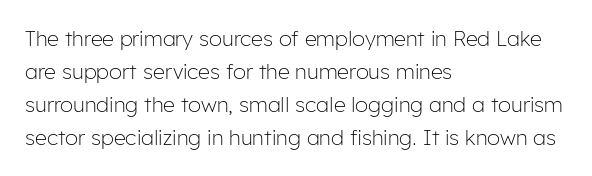
No italicization has been applied; the sample stays upright. This rendering features lettering with no underline. Summary of weight: not heavy and not bold. The typesetter chose a ragged-right arrangement here. The vertical gap from one line to the next is medium.
